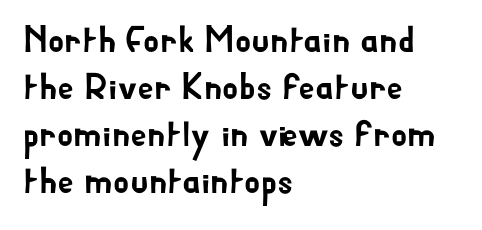
You can tell from the bare stems that sans-serif type was used. Evenly set lines give the paragraph a standard silhouette. Think of a printed novel: that variable character pitch is what you see here. Tracking here is standard; glyphs follow each other at the usual distance. Characters remain perfectly vertical along every line. Just letters on the line, the space beneath them empty.
